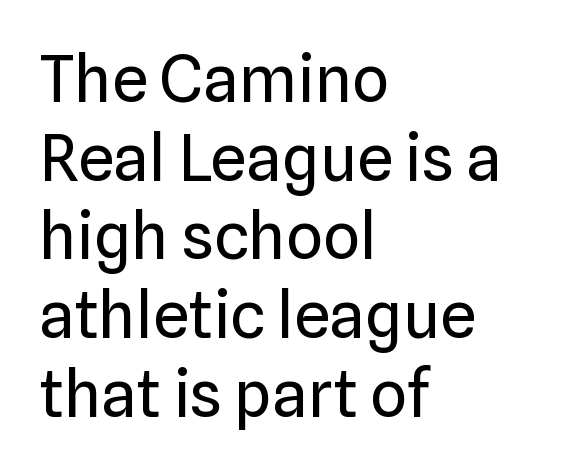
Q: Is the text bold? A: No.
Q: Is the text italic (slanted)? A: No, it is upright.
Q: Is the typeface a serif or a sans-serif typeface? A: Sans-serif.
Q: Is the text underlined? A: No.
Q: How is the paragraph aligned? A: Left-aligned.
Q: Is the spacing between letters normal or unusually wide? A: Normal.
Q: Width (condensed, normal, or wide)? A: Normal.
Q: Stroke contrast? A: Low.
Q: x-height? A: Medium.
Q: Monospaced? A: No.
